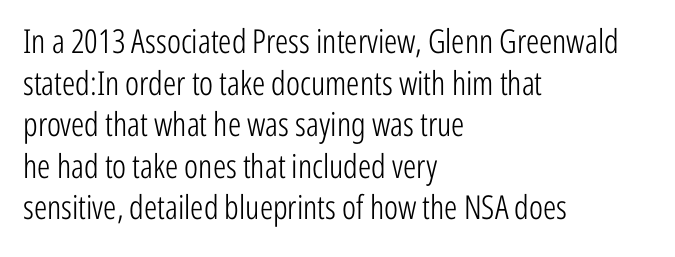
Q: Is the text bold? A: No.
Q: Is the text italic (slanted)? A: No, it is upright.
Q: Is the typeface a serif or a sans-serif typeface? A: Sans-serif.
Q: Is the text underlined? A: No.
Q: How is the paragraph aligned? A: Left-aligned.
Q: Is the spacing between letters normal or unusually wide? A: Normal.
Q: Is the spacing between lines tight, normal or loose? A: Normal.
Q: Width (condensed, normal, or wide)? A: Condensed.
Q: Stroke contrast? A: Low.
Q: x-height? A: Medium.
Q: Monospaced? A: No.
